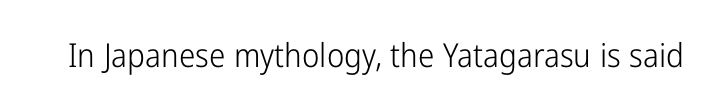
The image shows 33 px light, condensed sans-serif type, upright; set normal letter spacing, not underlined; low stroke contrast and a medium x-height.
